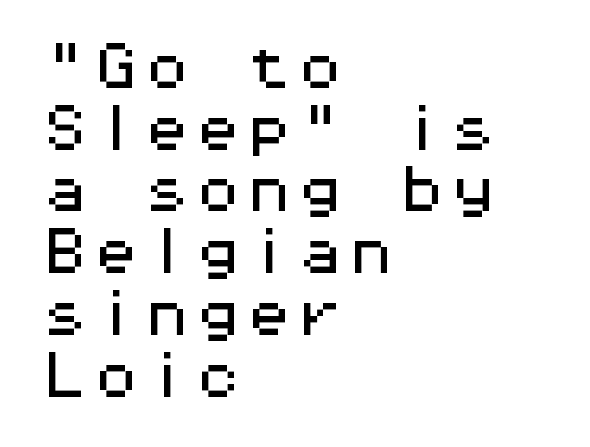
Observe the ordinary spacing: letters are neighbours, not strangers. The baseline area is clear. Characters remain perfectly vertical along every line. Examine the stroke ends and you'll find no serifs.
